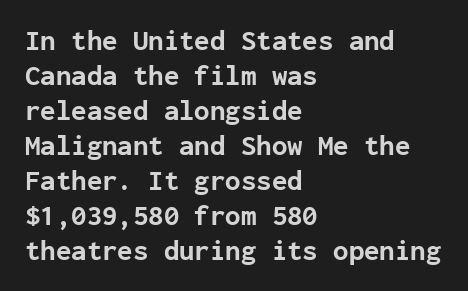
The image shows 28 px bold sans-serif type, upright, monospaced; set left-aligned, normal line spacing (1.25x), normal letter spacing, not underlined; low stroke contrast and a medium x-height.
